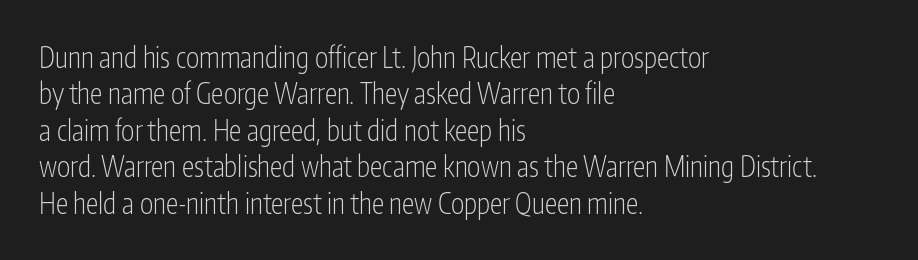
Q: Is the text bold? A: No.
Q: Is the text italic (slanted)? A: No, it is upright.
Q: Is the typeface a serif or a sans-serif typeface? A: Sans-serif.
Q: Is the text underlined? A: No.
Q: How is the paragraph aligned? A: Left-aligned.
Q: Is the spacing between letters normal or unusually wide? A: Normal.
Q: Is the spacing between lines tight, normal or loose? A: Normal.
Q: Width (condensed, normal, or wide)? A: Condensed.
Q: Stroke contrast? A: Low.
Q: x-height? A: Medium.
Q: Monospaced? A: No.
